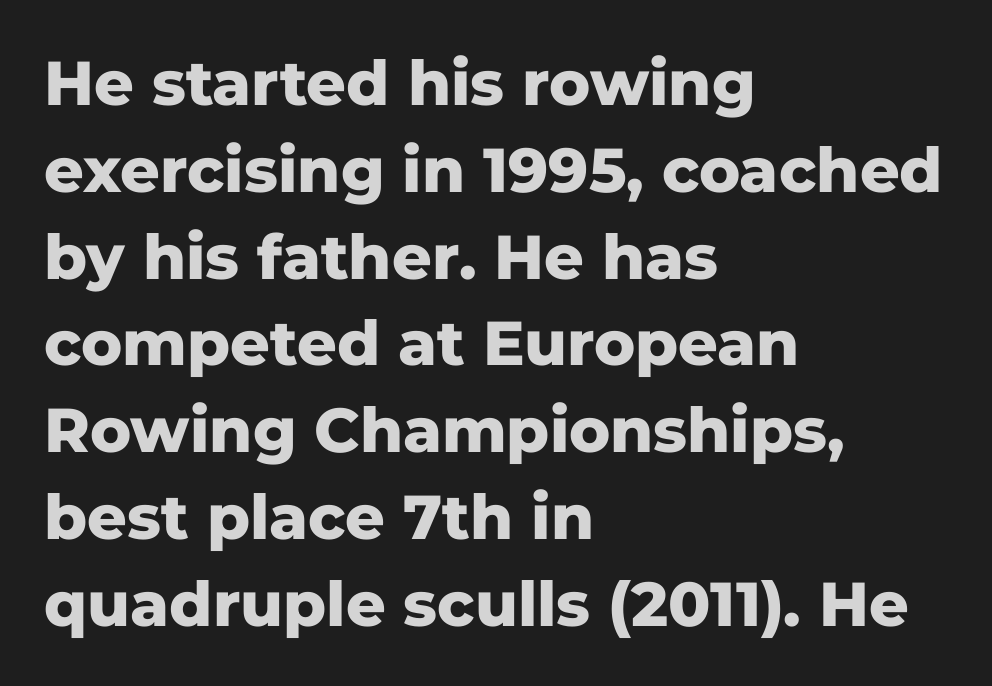
Q: Is the text bold? A: Yes.
Q: Is the text italic (slanted)? A: No, it is upright.
Q: Is the typeface a serif or a sans-serif typeface? A: Sans-serif.
Q: Is the text underlined? A: No.
Q: How is the paragraph aligned? A: Left-aligned.
Q: Is the spacing between letters normal or unusually wide? A: Normal.
Q: Is the spacing between lines tight, normal or loose? A: Normal.
Q: Width (condensed, normal, or wide)? A: Normal.
Q: Stroke contrast? A: Low.
Q: x-height? A: Medium.
Q: Monospaced? A: No.
